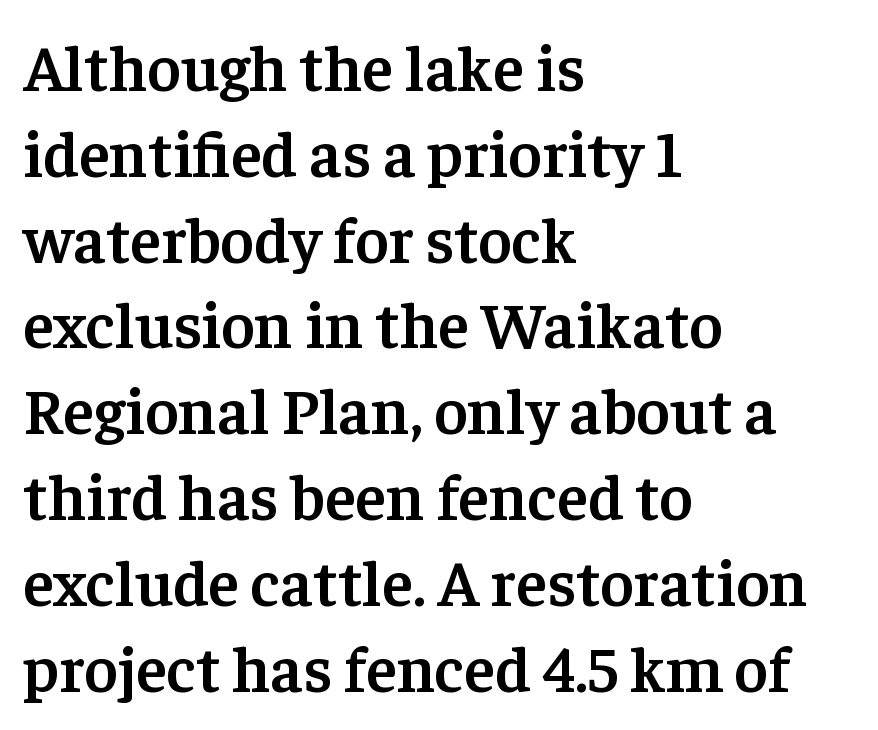
Default kerning and tracking; the words read as compact shapes. These lines are set flush left with a ragged right edge. One glance says typical: line gaps are just what's usual. The letters are semibold — heavier than regular but short of a full bold.
